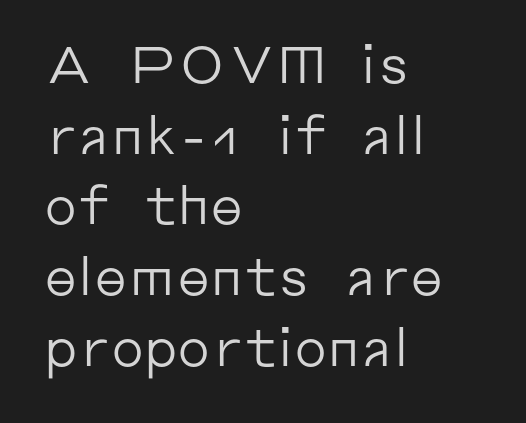
The image shows 52 px regular-weight sans-serif type, upright; set left-aligned, normal line spacing (1.36x), normal letter spacing, not underlined; low stroke contrast and a medium x-height.
